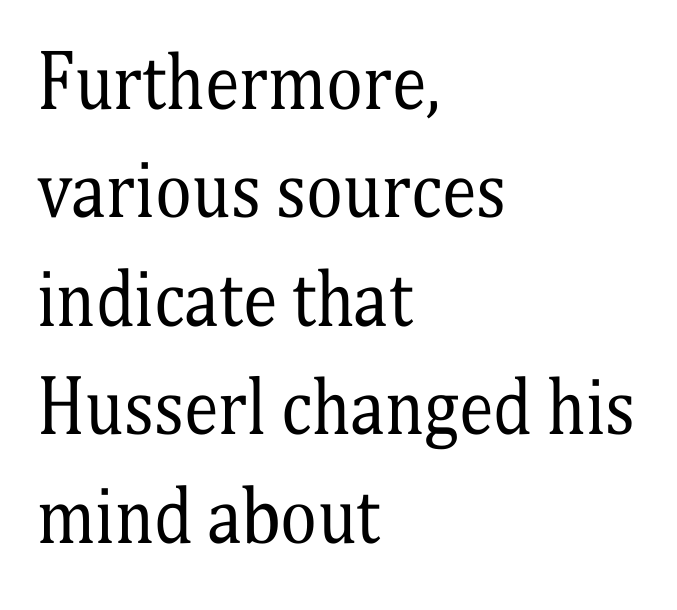
Q: Is the text bold? A: No.
Q: Is the text italic (slanted)? A: No, it is upright.
Q: Is the typeface a serif or a sans-serif typeface? A: Serif.
Q: Is the text underlined? A: No.
Q: How is the paragraph aligned? A: Left-aligned.
Q: Is the spacing between letters normal or unusually wide? A: Normal.
Q: Is the spacing between lines tight, normal or loose? A: Normal.
Q: Width (condensed, normal, or wide)? A: Condensed.
Q: Stroke contrast? A: Medium.
Q: x-height? A: Medium.
Q: Monospaced? A: No.
